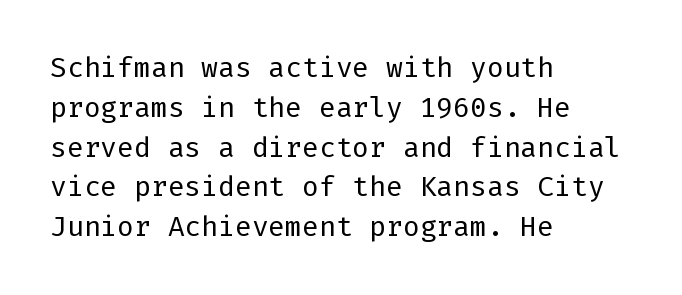
The text block is weighted toward the left margin, trailing off unevenly rightward. In terms of posture, this sample is upright. The letterforms sit shoulder to shoulder at normal distance. Stroke mass is kept to a normal reading level or below. The baseline area is clear.
